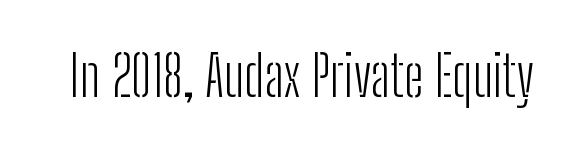
{"serif": "no", "italic": "no", "bold": "no", "weight": "light", "width": "condensed", "stroke_contrast": "low", "x_height": "medium", "monospaced": "no", "underline": "no", "letter_spacing": "normal", "letter_spacing_em": 0.0, "glyph_px": 56}
